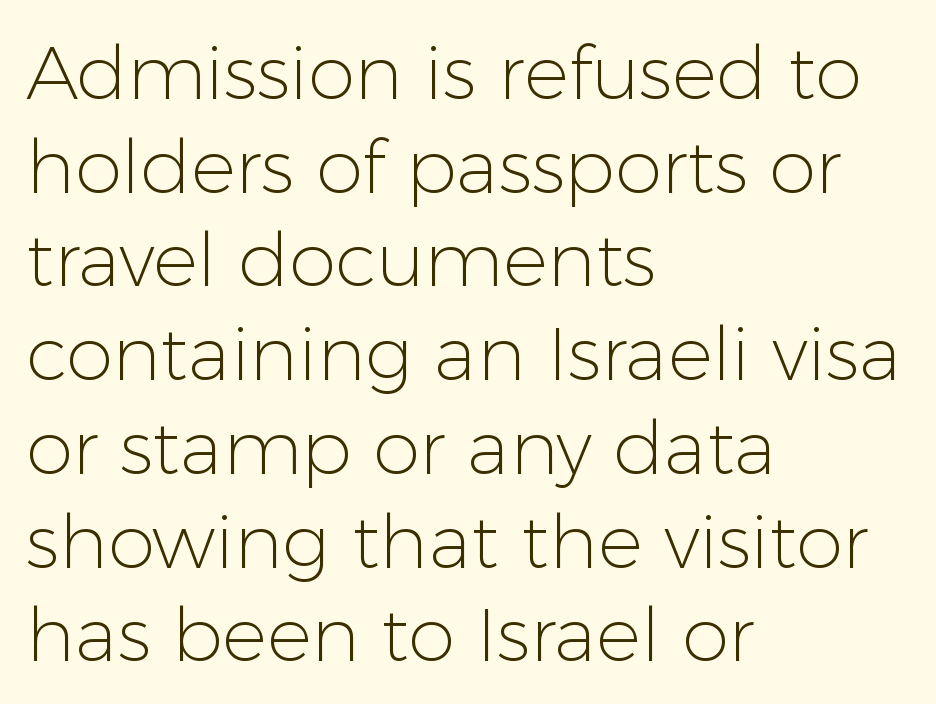
Q: Is the text bold? A: No.
Q: Is the text italic (slanted)? A: No, it is upright.
Q: Is the typeface a serif or a sans-serif typeface? A: Sans-serif.
Q: Is the text underlined? A: No.
Q: How is the paragraph aligned? A: Left-aligned.
Q: Is the spacing between letters normal or unusually wide? A: Normal.
Q: Is the spacing between lines tight, normal or loose? A: Normal.
Q: Width (condensed, normal, or wide)? A: Normal.
Q: Stroke contrast? A: Low.
Q: x-height? A: Medium.
Q: Monospaced? A: No.
